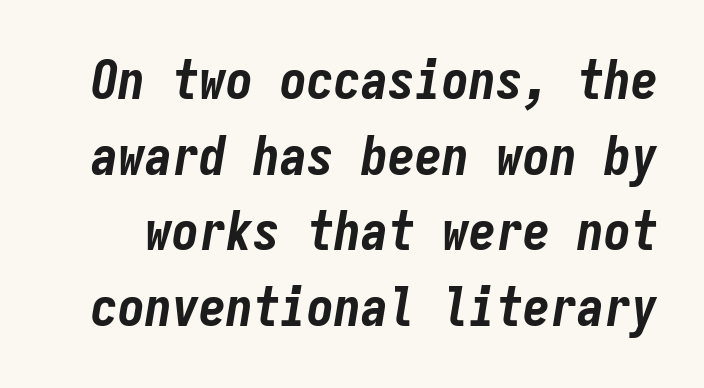
The image shows 54 px bold, condensed type, italic (leaning right), monospaced; set normal line spacing (1.4x), normal letter spacing, not underlined; low stroke contrast and a medium x-height.
